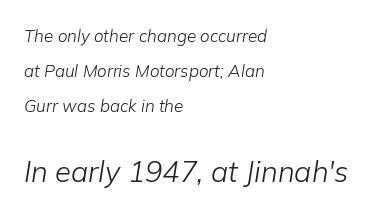
Q: Is the text bold? A: No.
Q: Is the text italic (slanted)? A: Yes, it leans right by about 9 degrees.
Q: Is the text underlined? A: No.
Q: How is the paragraph aligned? A: Left-aligned.
Q: Is the spacing between letters normal or unusually wide? A: Normal.
Q: Is the spacing between lines tight, normal or loose? A: Loose.
Q: Which block of text is set in a larger size, the first (top) or the second (bottom)? A: The second (bottom) one.
Q: Width (condensed, normal, or wide)? A: Normal.
Q: Stroke contrast? A: Low.
Q: x-height? A: Medium.
Q: Monospaced? A: No.
